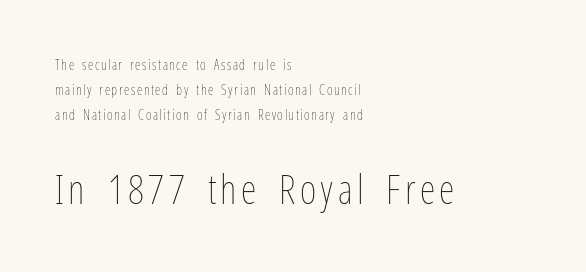
You could not count columns in this text — the font is proportionally spaced. Check under the words: just untouched page. Caption: multi-line text, flush left, ragged right. The weight tops out at a normal text grade. The second block has been scaled up relative to the first. When letters stand straight like this, we call the style roman or upright.
